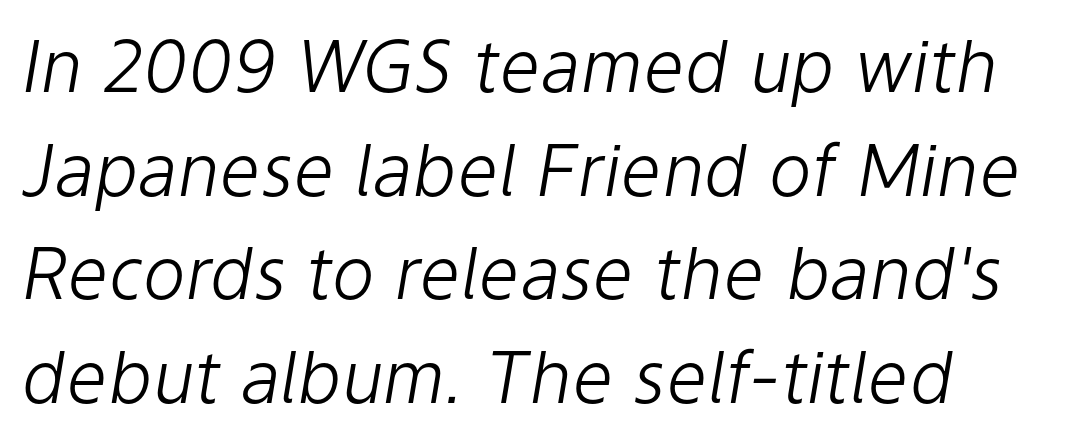
Q: Is the text bold? A: No.
Q: Is the text italic (slanted)? A: Yes, it leans right by about 9 degrees.
Q: Is the text underlined? A: No.
Q: How is the paragraph aligned? A: Left-aligned.
Q: Is the spacing between letters normal or unusually wide? A: Normal.
Q: Is the spacing between lines tight, normal or loose? A: Normal.
Q: Width (condensed, normal, or wide)? A: Normal.
Q: Stroke contrast? A: Low.
Q: x-height? A: Medium.
Q: Monospaced? A: No.
